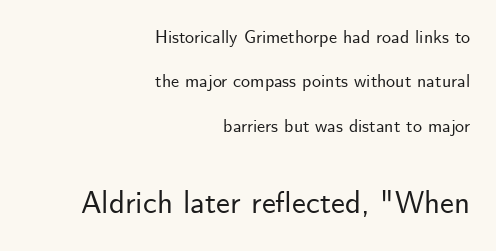
The image shows 31 px sans-serif type, upright; set right-aligned, loose line spacing (2.46x), normal letter spacing, not underlined; the second (bottom) block is 1.72x larger; low stroke contrast and a small x-height.
